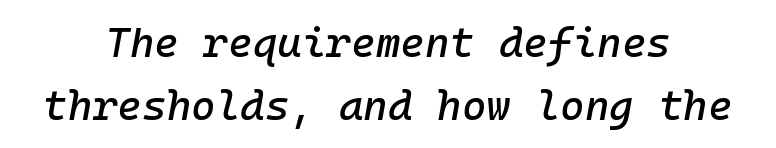
{"italic": "yes", "lean": "right", "slant_degrees": 10, "width": "normal", "stroke_contrast": "low", "x_height": "medium", "monospaced": "yes", "underline": "no", "align": "center", "line_spacing": "normal", "line_spacing_ratio": 1.49, "letter_spacing": "normal", "letter_spacing_em": 0.0, "glyph_px": 42}
